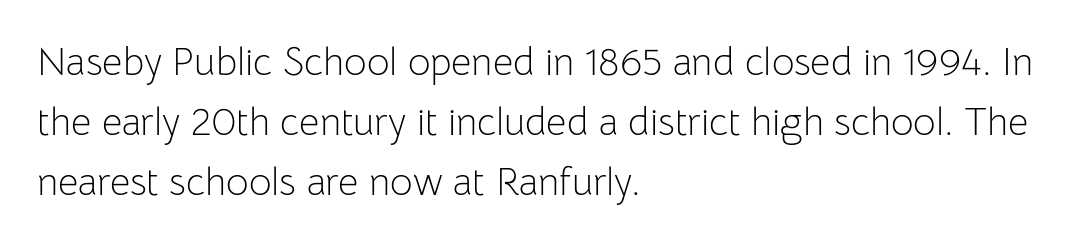
The image shows 39 px light sans-serif type, upright; set left-aligned, normal line spacing (1.54x), normal letter spacing, not underlined; low stroke contrast and a medium x-height.
